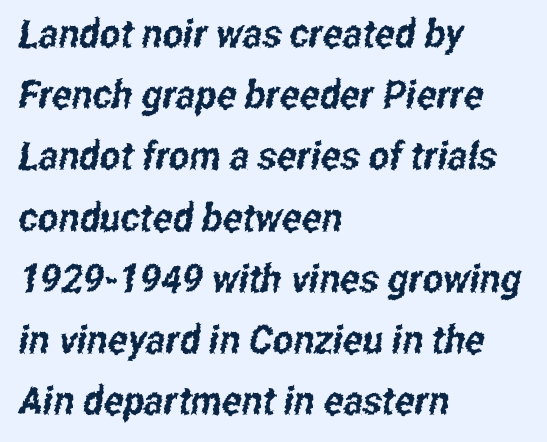
{"serif": "no", "width": "condensed", "stroke_contrast": "low", "x_height": "medium", "monospaced": "no", "underline": "no", "align": "left", "line_spacing": "normal", "line_spacing_ratio": 1.57, "letter_spacing": "normal", "letter_spacing_em": 0.0, "glyph_px": 39}
